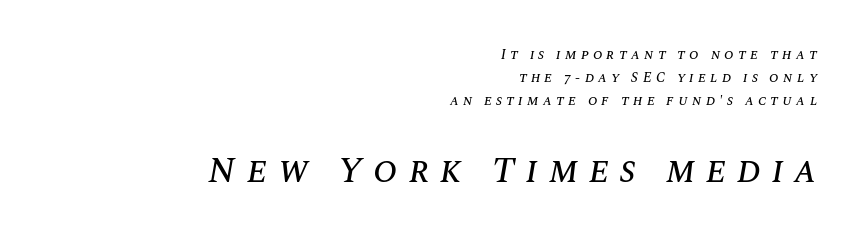
{"italic": "yes", "lean": "right", "slant_degrees": 10, "width": "normal", "stroke_contrast": "medium", "x_height": "large", "monospaced": "no", "underline": "no", "align": "right", "line_spacing": "normal", "line_spacing_ratio": 1.66, "letter_spacing": "wide", "letter_spacing_em": 0.3, "larger_block": "second", "size_ratio": 2.57, "glyph_px": 36}
